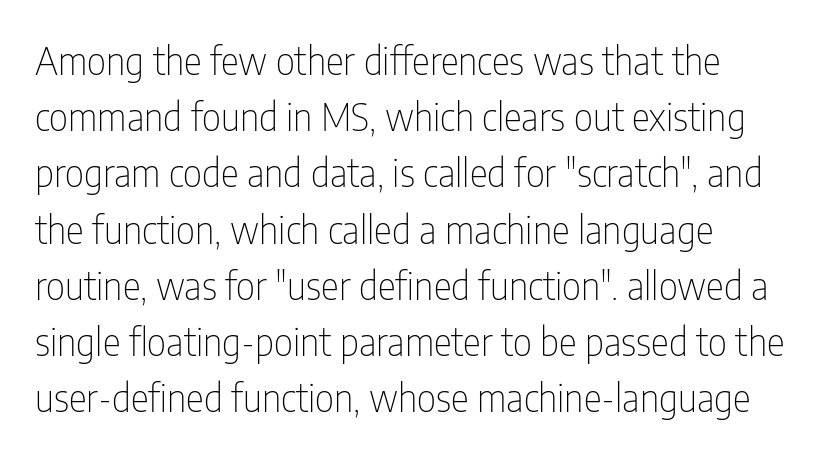
{"serif": "no", "italic": "no", "bold": "no", "weight": "thin", "width": "condensed", "stroke_contrast": "low", "x_height": "medium", "monospaced": "no", "underline": "no", "line_spacing": "normal", "line_spacing_ratio": 1.48, "letter_spacing": "normal", "letter_spacing_em": 0.0, "glyph_px": 38}
